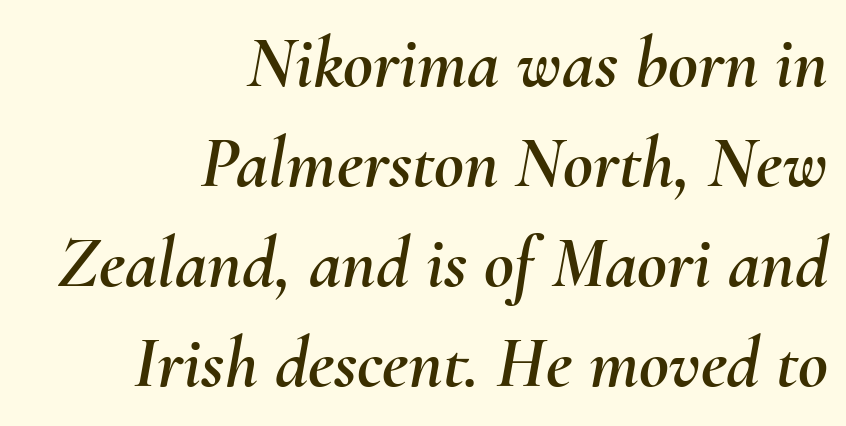
These lines stack with their right ends in a neat column. The strip under each line holds only bare page. The axis of the letterforms is tilted away from vertical. The rendering keeps characters at their native spacing. Here the designer chose a conventional face with non-uniform glyph widths. Compared with typical paragraphs, the rows here are spaced about the same.
